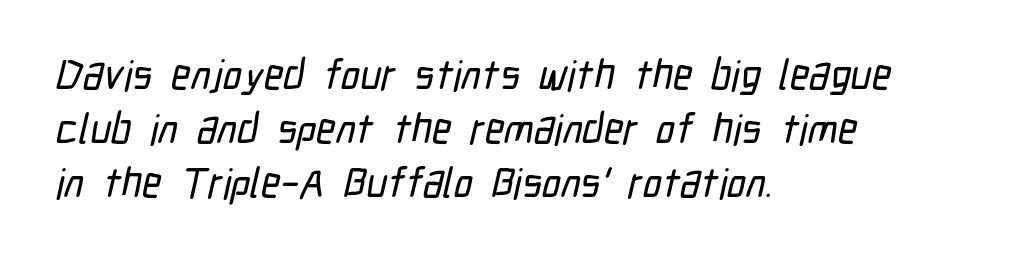
The image shows 42 px condensed sans-serif type; set left-aligned, normal line spacing (1.29x), normal letter spacing, not underlined; low stroke contrast and a medium x-height.
